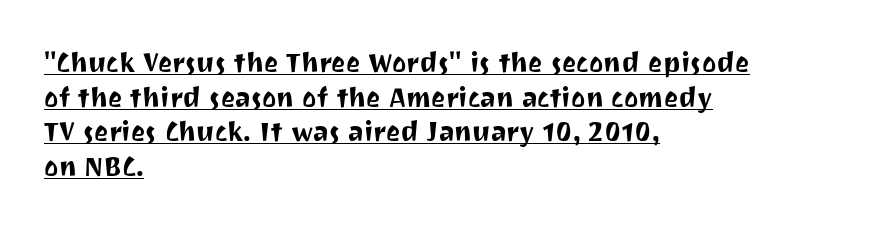
{"italic": "no", "underline": "yes", "align": "left", "line_spacing": "normal", "line_spacing_ratio": 1.28, "letter_spacing": "normal", "letter_spacing_em": 0.0, "glyph_px": 27}
